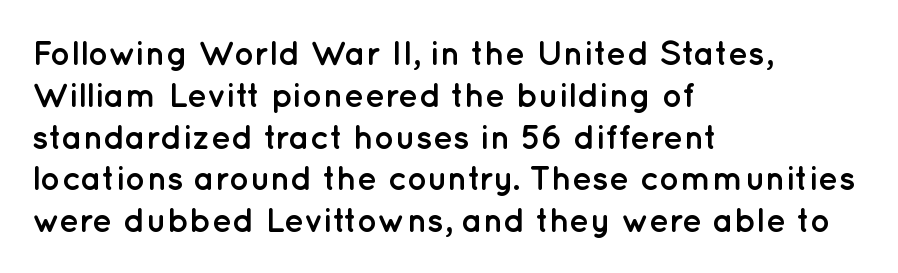
{"serif": "no", "italic": "no", "bold": "yes", "weight": "semibold", "width": "normal", "stroke_contrast": "low", "x_height": "medium", "monospaced": "no", "underline": "no", "align": "left", "line_spacing_ratio": 1.23, "letter_spacing": "normal", "letter_spacing_em": 0.0, "glyph_px": 34}
